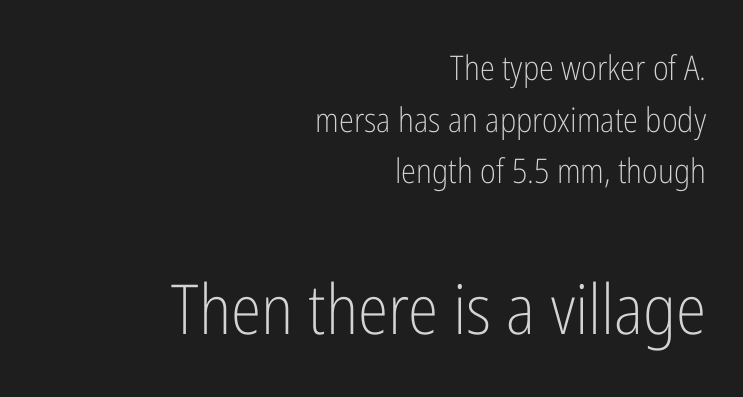
The image shows 69 px light, condensed sans-serif type, upright; set right-aligned, normal line spacing (1.52x), normal letter spacing, not underlined; the second (bottom) block is 2.03x larger; low stroke contrast and a medium x-height.
